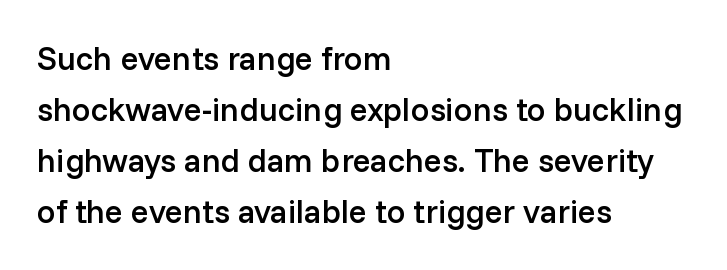
{"serif": "no", "italic": "no", "bold": "semi", "weight": "semibold", "width": "normal", "stroke_contrast": "low", "x_height": "medium", "monospaced": "no", "underline": "no", "align": "left", "line_spacing": "normal", "line_spacing_ratio": 1.55, "letter_spacing": "normal", "letter_spacing_em": 0.0, "glyph_px": 33}
